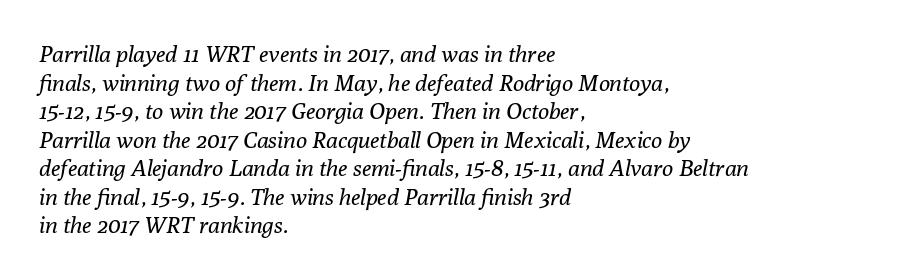
Q: Is the text bold? A: No.
Q: Is the text italic (slanted)? A: Yes, it leans right by about 10 degrees.
Q: Is the text underlined? A: No.
Q: How is the paragraph aligned? A: Left-aligned.
Q: Is the spacing between letters normal or unusually wide? A: Normal.
